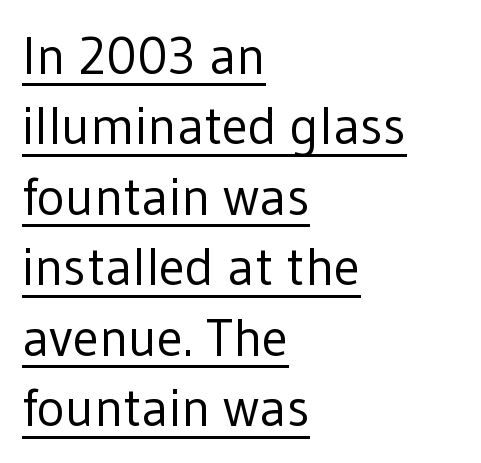
The image shows 53 px regular-weight sans-serif type, upright; set left-aligned, normal line spacing (1.33x), normal letter spacing, underlined; low stroke contrast and a medium x-height.
